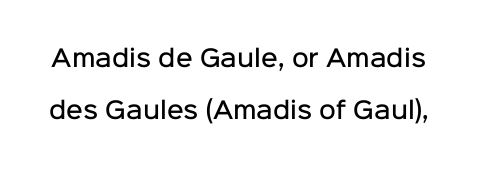
{"italic": "no", "bold": "semi", "underline": "no", "line_spacing": "loose", "line_spacing_ratio": 2.26, "letter_spacing": "normal", "letter_spacing_em": 0.0, "glyph_px": 23}
